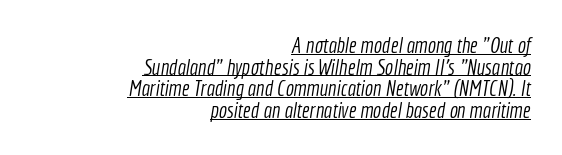
Q: Is the text bold? A: No.
Q: Is the text underlined? A: Yes.
Q: How is the paragraph aligned? A: Right-aligned.
Q: Is the spacing between letters normal or unusually wide? A: Normal.
Q: Is the spacing between lines tight, normal or loose? A: Tight.
